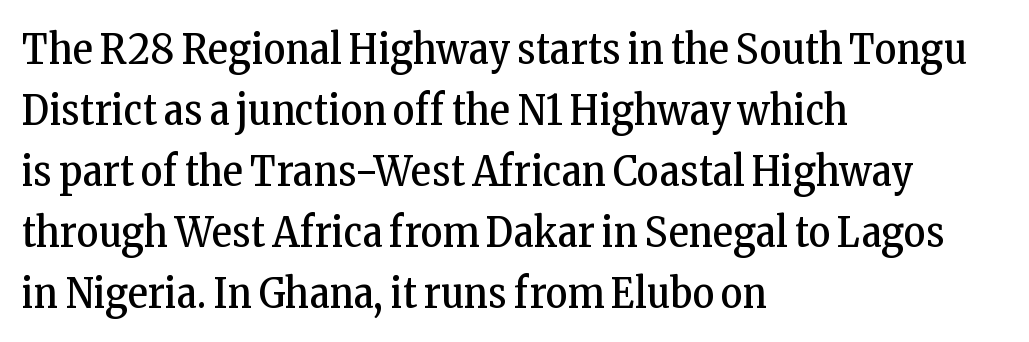
Baseline-to-baseline distance is the conventional proportion of letter height. The paragraph shown leans on its left margin. Does the type have serifs? Yes, each stem ends in a small foot. The axis of the letterforms is exactly vertical.
